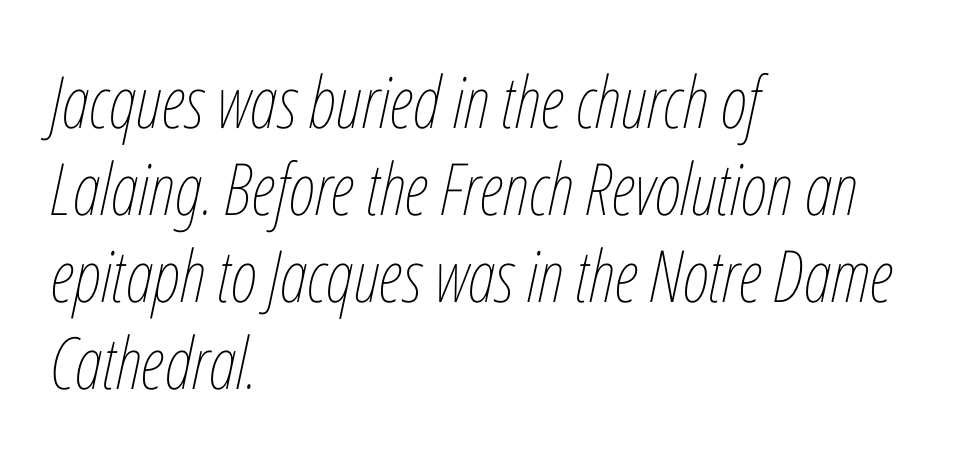
Q: Is the text bold? A: No.
Q: Is the text italic (slanted)? A: Yes, it leans right by about 12 degrees.
Q: Is the text underlined? A: No.
Q: How is the paragraph aligned? A: Left-aligned.
Q: Is the spacing between letters normal or unusually wide? A: Normal.
Q: Width (condensed, normal, or wide)? A: Condensed.
Q: Stroke contrast? A: Low.
Q: x-height? A: Medium.
Q: Monospaced? A: No.
